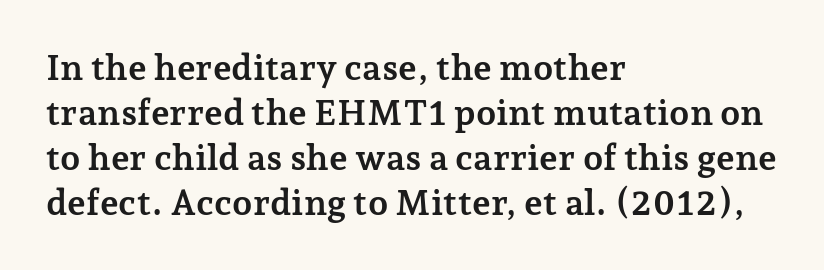
Standard letterfit; no display-style spreading of the glyphs. Think of a printed novel: that variable character pitch is what you see here. The font is running at its bold setting. Old-style or modern, the face here clearly has serifs.
